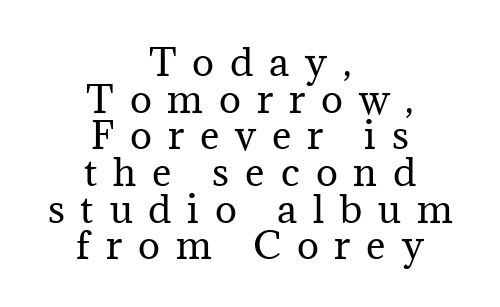
The specimen omits any rule beneath the text block's lines. Caption: expanded tracking, letters set apart. Tightly led — the rows are bunched. These lines stack symmetrically, like a column narrowing and widening about its center. The letters look calm and open, with moderate or lighter stems. The glyphs in this specimen are seriffed.
